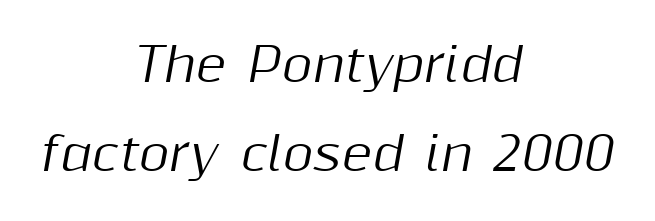
The image shows 47 px text type, italic (leaning right); set centered, loose line spacing (1.9x), normal letter spacing, not underlined; medium stroke contrast and a medium x-height.
